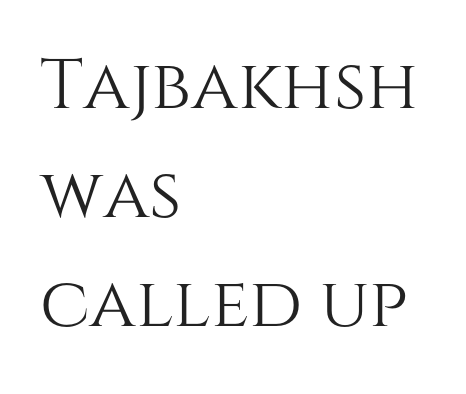
Each letter keeps its own natural width here, so spacing adapts to shape. A typesetter would mark this as roman, not italic. Does the copy run flush right? No — it runs flush left. These lines sit exactly where default settings would place them.
